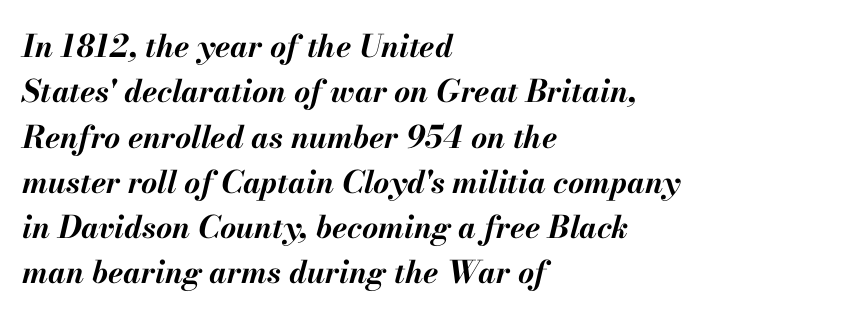
{"italic": "yes", "lean": "right", "slant_degrees": 13, "bold": "yes", "weight": "bold", "width": "normal", "stroke_contrast": "medium", "x_height": "small", "monospaced": "no", "underline": "no", "align": "left", "line_spacing": "normal", "line_spacing_ratio": 1.46, "letter_spacing": "normal", "letter_spacing_em": 0.0, "glyph_px": 31}
